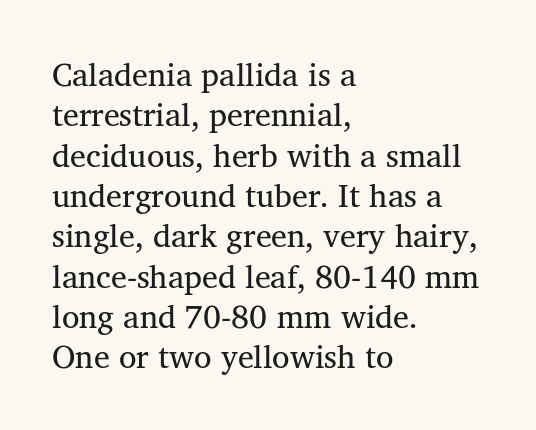
{"serif": "yes", "bold": "no", "weight": "regular", "width": "normal", "stroke_contrast": "medium", "x_height": "medium", "monospaced": "no", "underline": "no", "align": "left", "line_spacing": "normal", "line_spacing_ratio": 1.26, "letter_spacing": "normal", "letter_spacing_em": 0.0, "glyph_px": 32}
